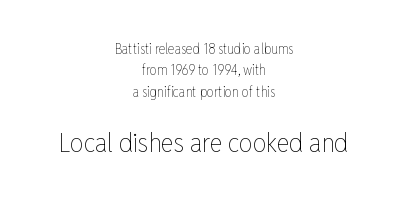
Q: Is the text bold? A: No.
Q: Is the text italic (slanted)? A: No, it is upright.
Q: Is the text underlined? A: No.
Q: How is the paragraph aligned? A: Centered.
Q: Is the spacing between letters normal or unusually wide? A: Normal.
Q: Is the spacing between lines tight, normal or loose? A: Normal.
Q: Which block of text is set in a larger size, the first (top) or the second (bottom)? A: The second (bottom) one.
